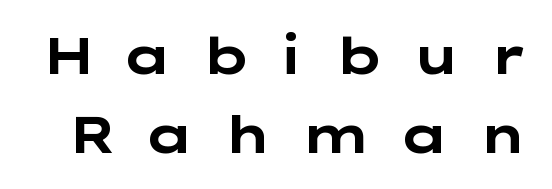
How heavy is the stroke? Heavy — this is a bold. One glance says typical: line gaps are just what's usual. Tracking value appears strongly positive — letters spread wide. Tall strokes in this sample are plumb rather than angled. Any mark beneath the type? The region is blank.
